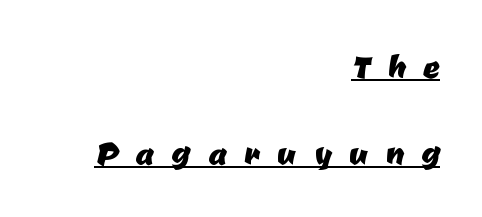
The image shows 41 px sans-serif type; set right-aligned, loose line spacing (2.11x), unusually wide letter spacing (+0.43 em), underlined; low stroke contrast and a medium x-height.
